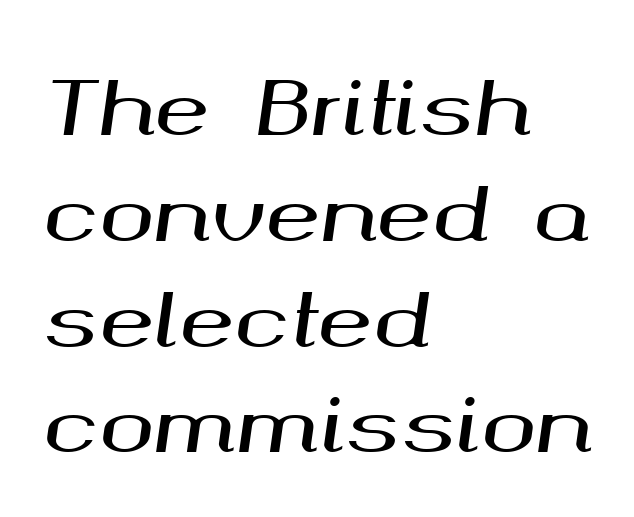
The image shows 74 px wide type, italic (leaning right); set left-aligned, normal line spacing (1.43x), normal letter spacing, not underlined; medium stroke contrast and a medium x-height.
